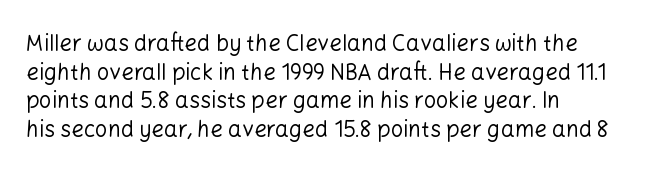
The image shows 22 px text type, upright; set left-aligned, normal line spacing (1.3x), normal letter spacing, not underlined.
